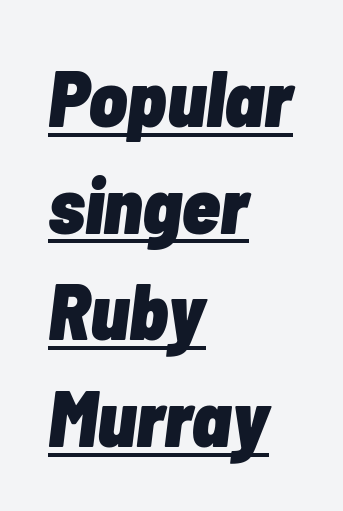
The image shows 79 px heavy, condensed type, italic (leaning right); set left-aligned, normal line spacing (1.35x), normal letter spacing, underlined; low stroke contrast and a medium x-height.
